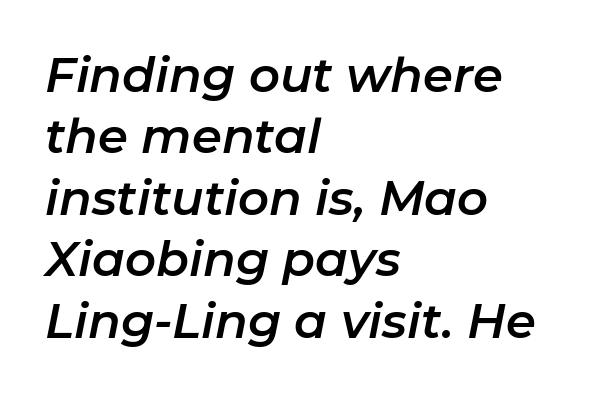
Left-aligned paragraph, ragged on the right. Spacing between characters is what you'd get straight out of the box. The area under the type is left untouched. Leading: standard. Spacing verdict: proportional, widths tailored to each character. Italic? Definitely — the glyphs are oblique.
